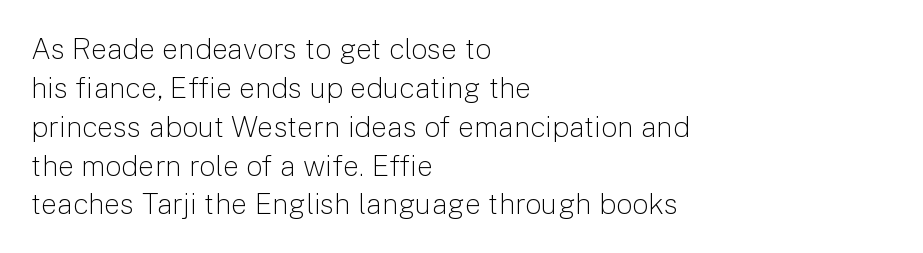
The image shows 29 px light sans-serif type, upright; set left-aligned, normal line spacing (1.34x), normal letter spacing, not underlined; low stroke contrast and a medium x-height.
